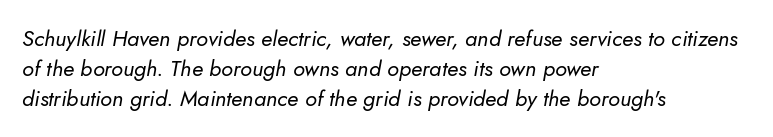
{"italic": "yes", "lean": "right", "slant_degrees": 10, "bold": "no", "underline": "no", "align": "left", "line_spacing": "normal", "line_spacing_ratio": 1.36, "letter_spacing": "normal", "letter_spacing_em": 0.0, "glyph_px": 22}
